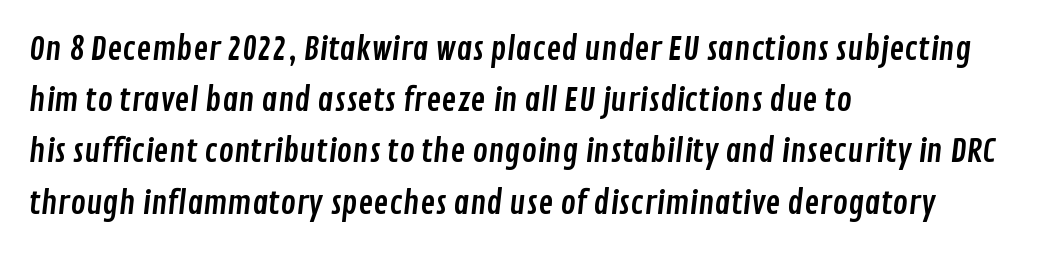
Q: Is the typeface a serif or a sans-serif typeface? A: Sans-serif.
Q: Is the text underlined? A: No.
Q: How is the paragraph aligned? A: Left-aligned.
Q: Is the spacing between letters normal or unusually wide? A: Normal.
Q: Is the spacing between lines tight, normal or loose? A: Normal.
Q: Width (condensed, normal, or wide)? A: Condensed.
Q: Stroke contrast? A: Low.
Q: x-height? A: Medium.
Q: Monospaced? A: No.
